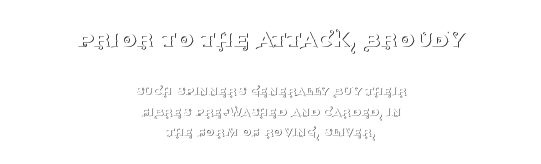
The image shows 27 px text type, upright; set centered, normal line spacing (1.38x), normal letter spacing, not underlined; the first (top) block is 1.8x larger.
